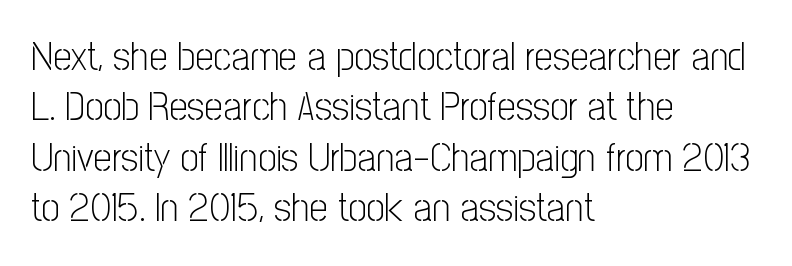
Regarding serifs, this sample does without them. Unmarked baselines from the first word to the last. Which margin do the lines hug? The left one — the right edge is uneven. Is there any slant? The stems are plumb. Summary of weight: not heavy and not bold.
